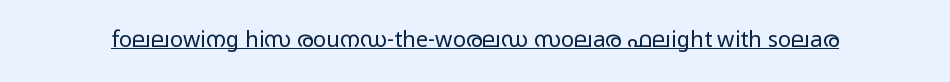
The image shows 22 px text type, upright; set normal letter spacing, underlined.
